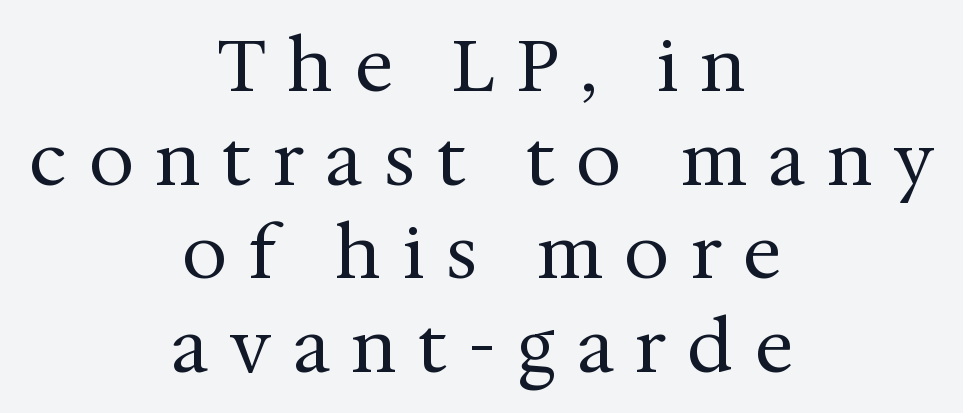
The image shows 72 px regular-weight serif type, upright; set centered, normal line spacing (1.3x), unusually wide letter spacing (+0.31 em), not underlined; medium stroke contrast and a medium x-height.
